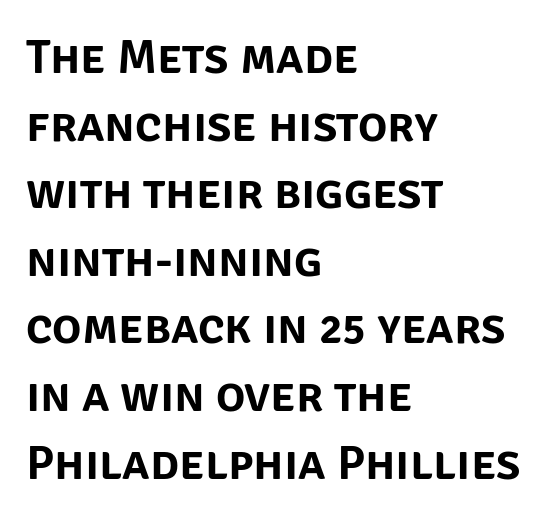
{"serif": "no", "italic": "no", "width": "normal", "stroke_contrast": "low", "x_height": "large", "monospaced": "no", "underline": "no", "align": "left", "line_spacing": "normal", "line_spacing_ratio": 1.38, "letter_spacing": "normal", "letter_spacing_em": 0.0, "glyph_px": 49}
